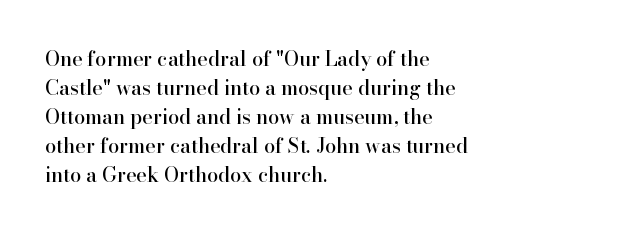
Rows of type keep a routine distance in the vertical direction. Is the block centered? No — it sits flush against the left margin. No italicization has been applied; the sample stays upright. Letters rest on an invisible, unmarked baseline.
